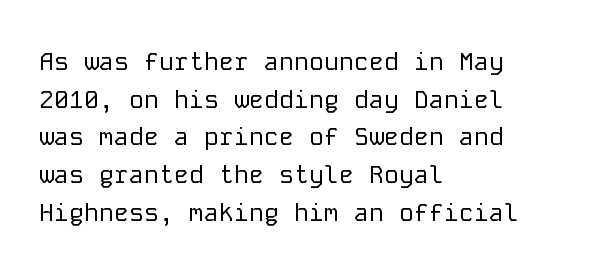
The image shows 25 px text type, upright; set left-aligned, normal line spacing (1.51x), normal letter spacing, not underlined.
